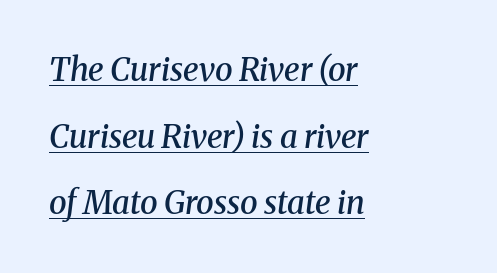
Q: Is the text bold? A: Semi-bold.
Q: Is the text italic (slanted)? A: Yes, it leans right by about 8 degrees.
Q: Is the typeface a serif or a sans-serif typeface? A: Serif.
Q: Is the text underlined? A: Yes.
Q: How is the paragraph aligned? A: Left-aligned.
Q: Is the spacing between letters normal or unusually wide? A: Normal.
Q: Is the spacing between lines tight, normal or loose? A: Loose.
Q: Width (condensed, normal, or wide)? A: Normal.
Q: Stroke contrast? A: Medium.
Q: x-height? A: Medium.
Q: Monospaced? A: No.
